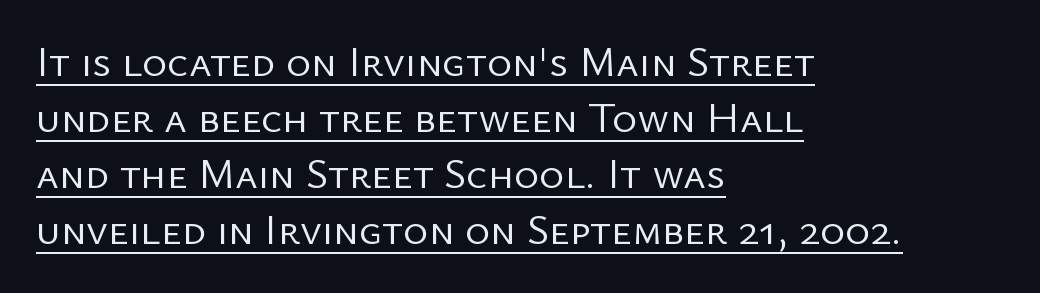
{"serif": "no", "italic": "no", "bold": "no", "weight": "regular", "width": "normal", "stroke_contrast": "low", "x_height": "medium", "monospaced": "no", "underline": "yes", "align": "left", "line_spacing": "normal", "line_spacing_ratio": 1.3, "letter_spacing": "normal", "letter_spacing_em": 0.0, "glyph_px": 43}
